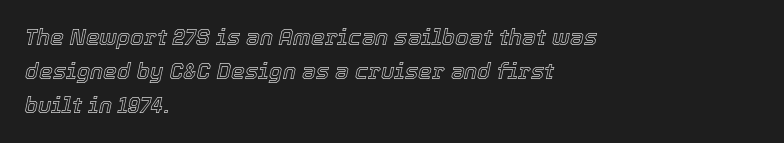
Does the copy run flush right? No — it runs flush left. Spacing between characters is what you'd get straight out of the box. The designer left line spacing at the default. A typesetter would mark this as italic.
